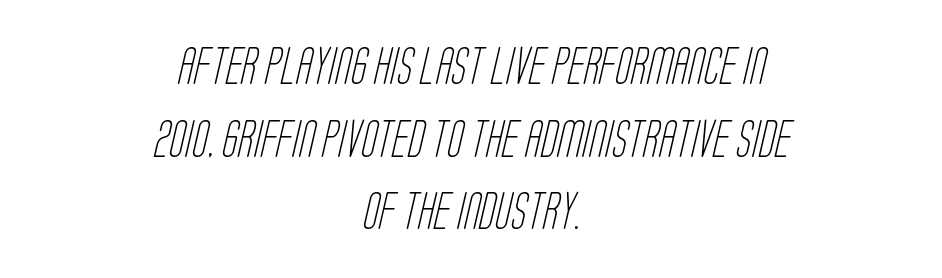
Character widths vary here, with narrow letters taking less room than wide ones. These lines stand farther apart than default settings would place them. Has an underline been added? It has not. Compared with a typical body face, this is equally light or lighter still.
